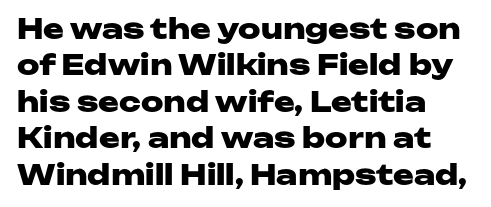
{"serif": "no", "italic": "no", "bold": "yes", "weight": "heavy", "width": "wide", "stroke_contrast": "low", "x_height": "medium", "monospaced": "no", "underline": "no", "align": "left", "line_spacing": "normal", "line_spacing_ratio": 1.3, "letter_spacing": "normal", "letter_spacing_em": 0.0, "glyph_px": 28}
